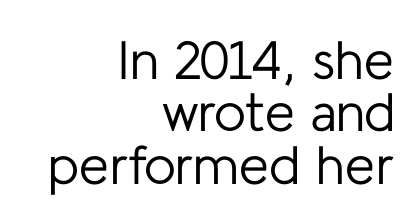
This rendering uses right alignment, leaving the left contour irregular. Words appear dense and cohesive because spacing is normal. Counters stay open thanks to moderate or lighter strokes. A sans-serif font was chosen for this passage. Summary of vertical rhythm: compact, with narrow interline spacing.
